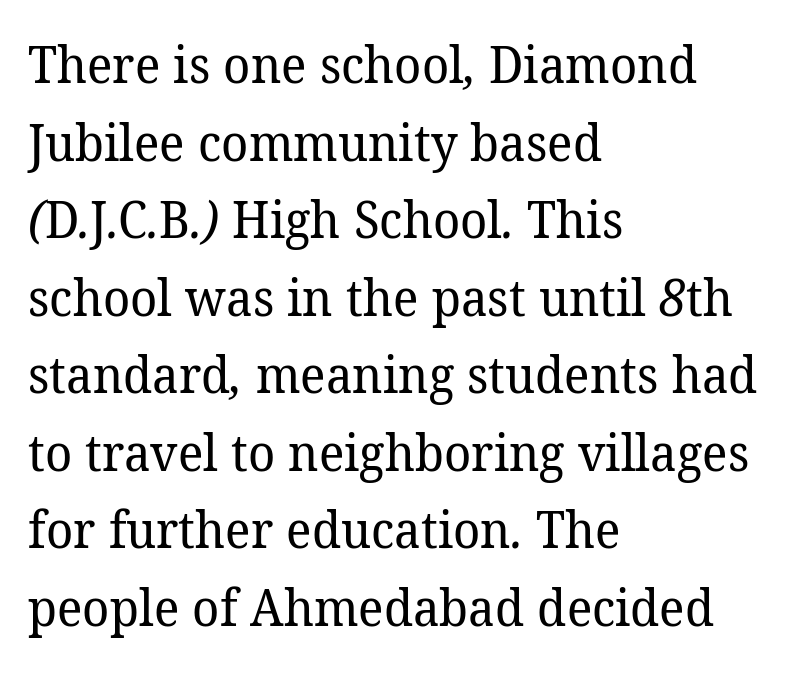
Q: Is the text bold? A: No.
Q: Is the typeface a serif or a sans-serif typeface? A: Serif.
Q: Is the text underlined? A: No.
Q: How is the paragraph aligned? A: Left-aligned.
Q: Is the spacing between letters normal or unusually wide? A: Normal.
Q: Is the spacing between lines tight, normal or loose? A: Normal.
Q: Width (condensed, normal, or wide)? A: Normal.
Q: Stroke contrast? A: Low.
Q: x-height? A: Medium.
Q: Monospaced? A: No.
